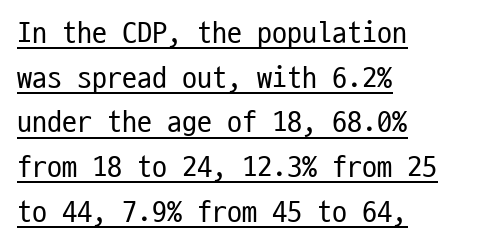
Q: Is the text bold? A: No.
Q: Is the text italic (slanted)? A: No, it is upright.
Q: Is the typeface a serif or a sans-serif typeface? A: Sans-serif.
Q: Is the text underlined? A: Yes.
Q: How is the paragraph aligned? A: Left-aligned.
Q: Is the spacing between letters normal or unusually wide? A: Normal.
Q: Is the spacing between lines tight, normal or loose? A: Normal.
Q: Width (condensed, normal, or wide)? A: Condensed.
Q: Stroke contrast? A: Low.
Q: x-height? A: Medium.
Q: Monospaced? A: Yes.
